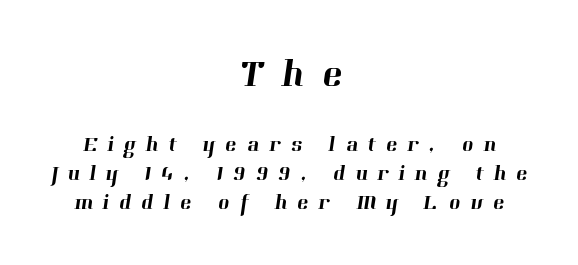
{"serif": "yes", "width": "normal", "stroke_contrast": "high", "x_height": "medium", "monospaced": "no", "underline": "no", "align": "center", "line_spacing": "normal", "line_spacing_ratio": 1.32, "letter_spacing": "wide", "letter_spacing_em": 0.46, "larger_block": "first", "size_ratio": 1.77, "glyph_px": 39}
